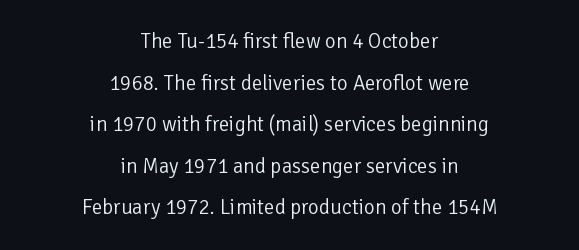
Q: Is the text bold? A: No.
Q: Is the text italic (slanted)? A: No, it is upright.
Q: Is the text underlined? A: No.
Q: How is the paragraph aligned? A: Centered.
Q: Is the spacing between letters normal or unusually wide? A: Normal.
Q: Is the spacing between lines tight, normal or loose? A: Loose.
